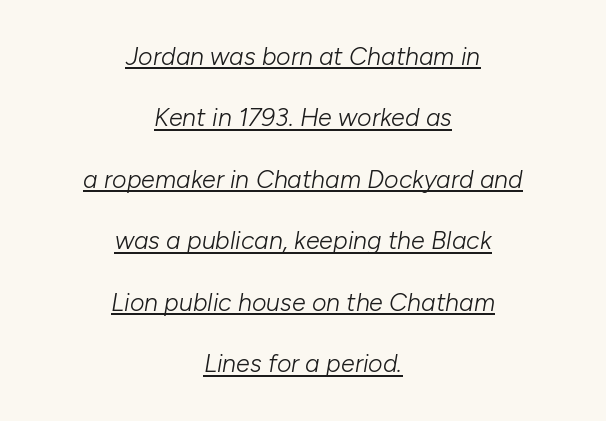
Q: Is the text bold? A: No.
Q: Is the text italic (slanted)? A: Yes, it leans right by about 10 degrees.
Q: Is the text underlined? A: Yes.
Q: How is the paragraph aligned? A: Centered.
Q: Is the spacing between letters normal or unusually wide? A: Normal.
Q: Is the spacing between lines tight, normal or loose? A: Loose.
